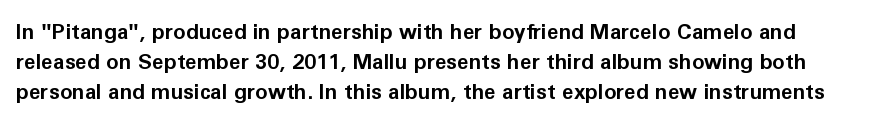
Q: Is the text bold? A: Yes.
Q: Is the text italic (slanted)? A: No, it is upright.
Q: Is the text underlined? A: No.
Q: Is the spacing between letters normal or unusually wide? A: Normal.
Q: Is the spacing between lines tight, normal or loose? A: Normal.
